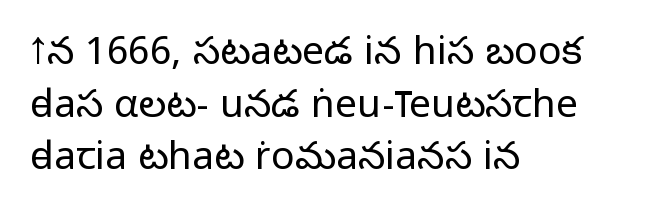
{"serif": "no", "italic": "no", "bold": "no", "weight": "light", "width": "normal", "stroke_contrast": "low", "x_height": "medium", "monospaced": "no", "underline": "no", "align": "left", "line_spacing": "normal", "line_spacing_ratio": 1.35, "letter_spacing": "normal", "letter_spacing_em": 0.0, "glyph_px": 39}
